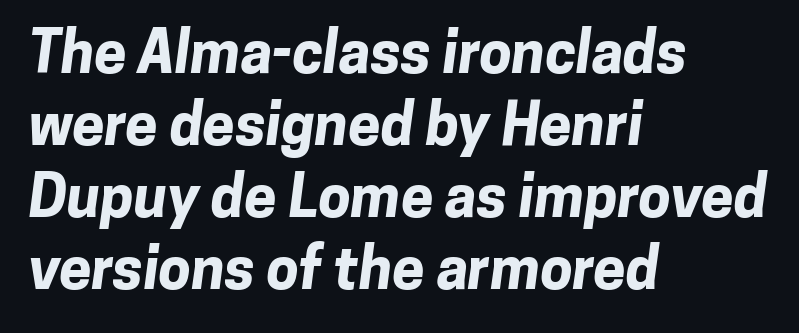
The image shows 58 px bold sans-serif type; set left-aligned, line spacing 1.24x, normal letter spacing, not underlined; low stroke contrast and a medium x-height.
